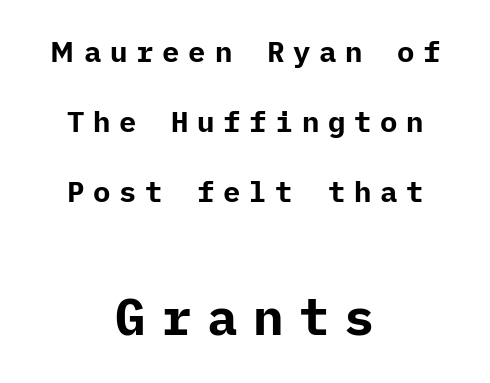
The image shows 51 px bold sans-serif type, upright; set centered, loose line spacing (2.41x), unusually wide letter spacing (+0.3 em), not underlined; the second (bottom) block is 1.76x larger; low stroke contrast and a medium x-height.
